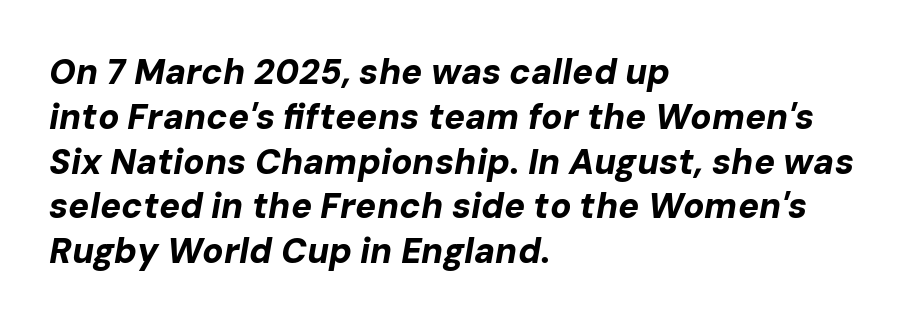
The image shows 35 px bold type, italic (leaning right); set left-aligned, normal line spacing (1.28x), normal letter spacing, not underlined; low stroke contrast and a medium x-height.
